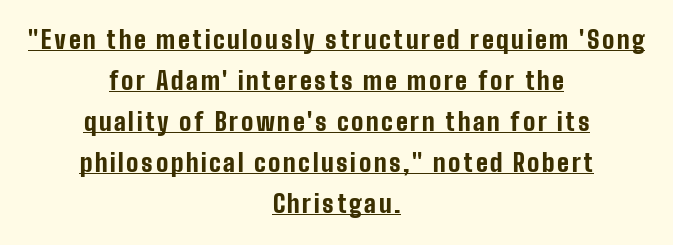
The letters stand straight up with perfectly vertical stems. The rendering uses a bold face; every stroke is thick and dark. A rule runs beneath these lines of type. Does the copy run flush right? No — it is centered line by line.
